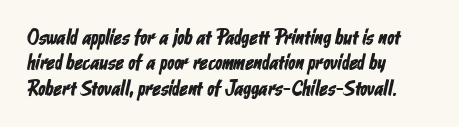
The image shows 21 px text type; set left-aligned, line spacing 1.21x, normal letter spacing, not underlined.
